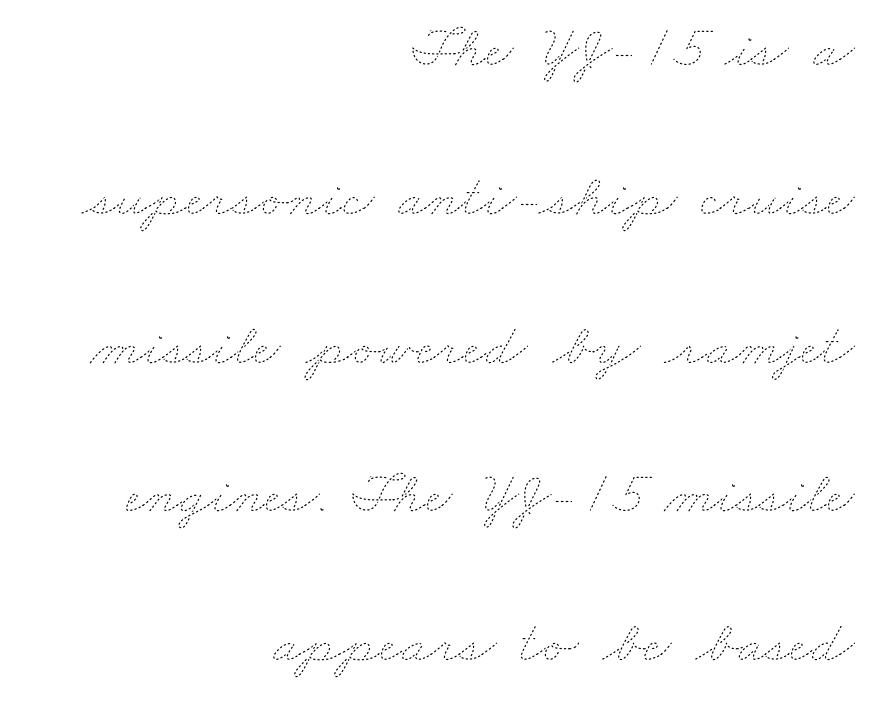
Q: Is the text bold? A: No.
Q: Is the text underlined? A: No.
Q: How is the paragraph aligned? A: Right-aligned.
Q: Is the spacing between letters normal or unusually wide? A: Normal.
Q: Is the spacing between lines tight, normal or loose? A: Loose.
Q: Width (condensed, normal, or wide)? A: Wide.
Q: Stroke contrast? A: Low.
Q: x-height? A: Small.
Q: Monospaced? A: No.
